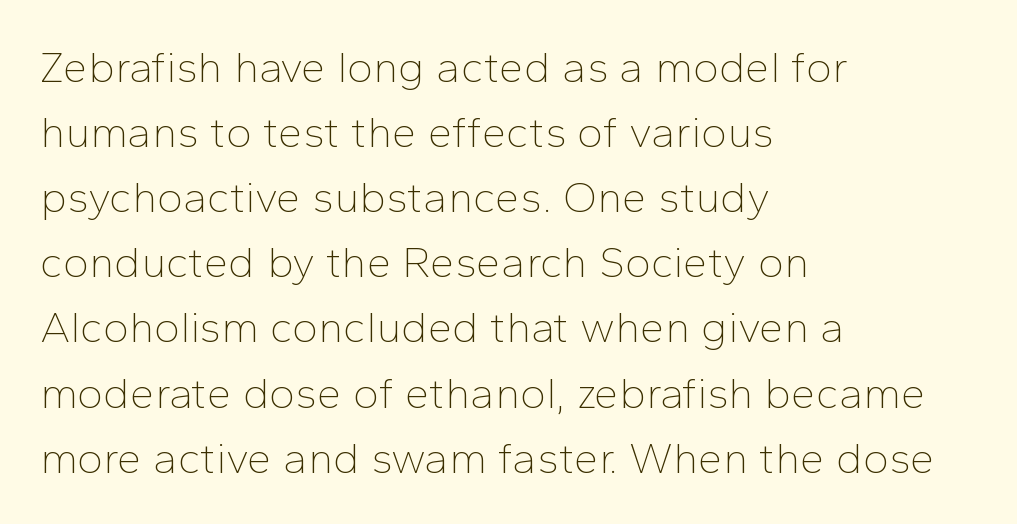
The image shows 44 px thin sans-serif type, upright; set left-aligned, normal line spacing (1.48x), normal letter spacing, not underlined; low stroke contrast and a medium x-height.
